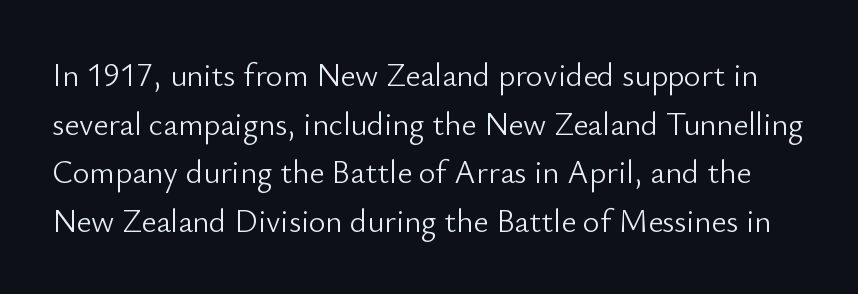
Q: Is the text bold? A: No.
Q: Is the text italic (slanted)? A: No, it is upright.
Q: Is the typeface a serif or a sans-serif typeface? A: Sans-serif.
Q: Is the text underlined? A: No.
Q: Is the spacing between letters normal or unusually wide? A: Normal.
Q: Is the spacing between lines tight, normal or loose? A: Normal.
Q: Width (condensed, normal, or wide)? A: Normal.
Q: Stroke contrast? A: Low.
Q: x-height? A: Small.
Q: Monospaced? A: No.
